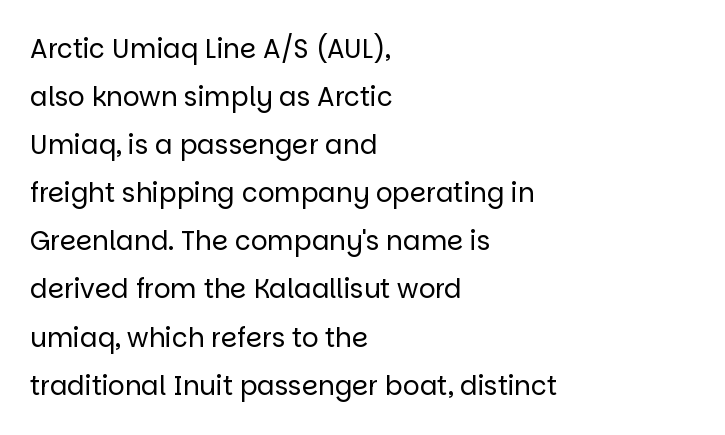
Any mark beneath the type? The region is blank. The type sits square on the baseline with zero lean. Compared with typical body copy, the letter spacing here is the same. This rendering uses left alignment, leaving the right contour irregular.
